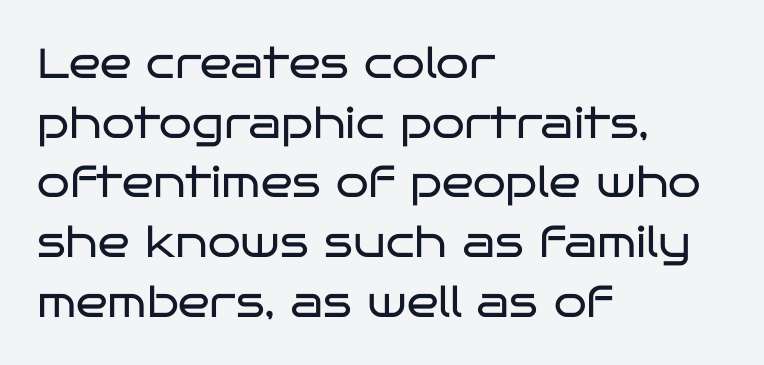
Anything drawn beneath the words? Only blank space. This reads as an unemphasized weight, regular at the heaviest. The compositor pushed each line to the left boundary. Does the lettering tilt? It doesn't — this is upright.
